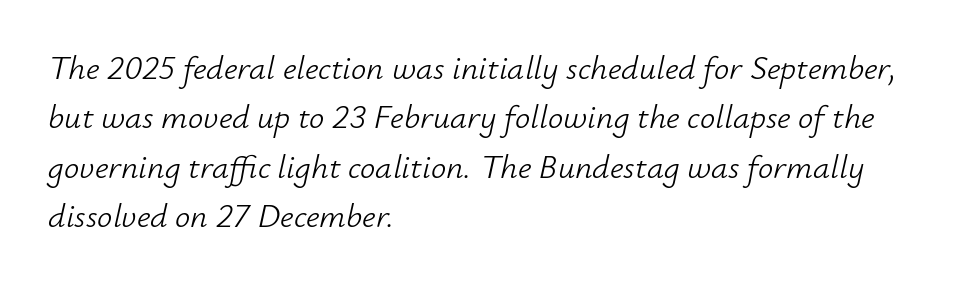
{"italic": "yes", "lean": "right", "slant_degrees": 12, "bold": "no", "weight": "light", "width": "normal", "stroke_contrast": "low", "x_height": "small", "monospaced": "no", "underline": "no", "align": "left", "line_spacing": "normal", "line_spacing_ratio": 1.45, "letter_spacing": "normal", "letter_spacing_em": 0.0, "glyph_px": 34}
